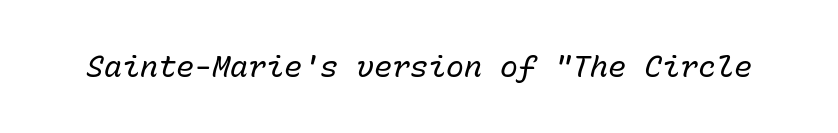
Is this a fixed-width face? Yes — each glyph sits in an identical cell. The string is rendered with underlining switched off. There's an unmistakable incline to the writing here. The typesetting does not lean heavy: it is not bold. Default kerning and tracking; the words read as compact shapes.
